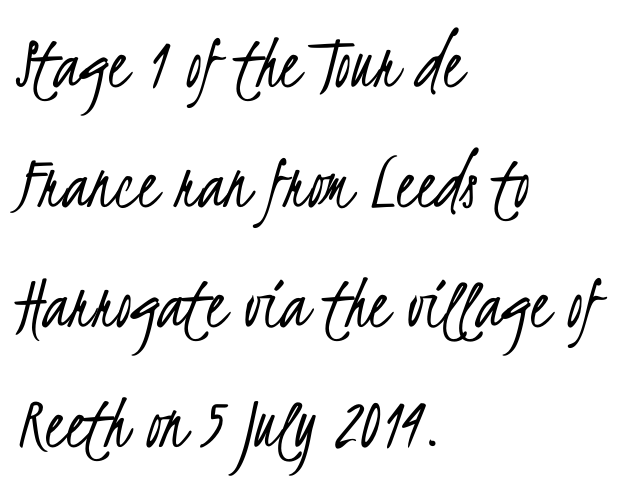
The image shows 78 px light, condensed sans-serif type; set left-aligned, normal line spacing (1.54x), normal letter spacing, not underlined; low stroke contrast and a small x-height.
